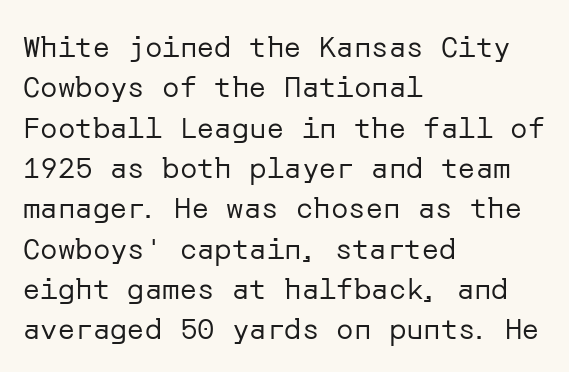
Underline: absent. What stands out about the letter spacing? Nothing — it is the standard amount. The typesetter chose a ragged-right arrangement here. Posture: upright roman. The designer went with a sans here, leaving each stem footless. The rendering uses a moderate line-height, typical for paragraphs.
